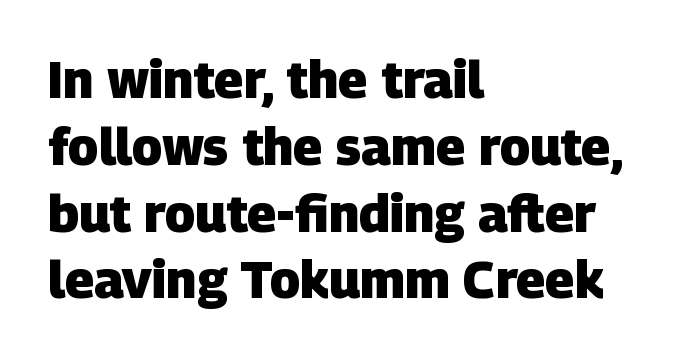
Lines of text with bare space underneath. Character widths vary here, with narrow letters taking less room than wide ones. Set as a true bold cut, around the 700 mark. In terms of letterspacing, this is plain default setting.
